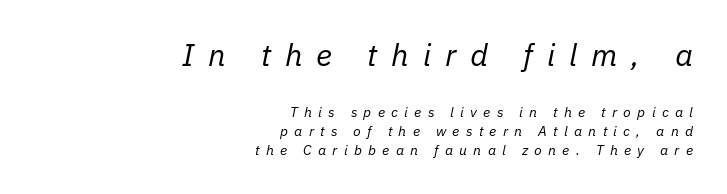
{"italic": "yes", "lean": "right", "slant_degrees": 11, "bold": "no", "weight": "regular", "width": "normal", "stroke_contrast": "low", "x_height": "medium", "monospaced": "no", "underline": "no", "align": "right", "line_spacing": "normal", "line_spacing_ratio": 1.38, "letter_spacing": "wide", "letter_spacing_em": 0.45, "larger_block": "first", "size_ratio": 2.21, "glyph_px": 31}
